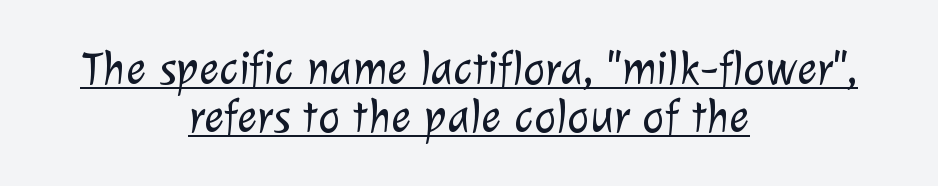
The image shows 47 px light sans-serif type; set centered, tight line spacing (1.03x), normal letter spacing, underlined; low stroke contrast and a medium x-height.
